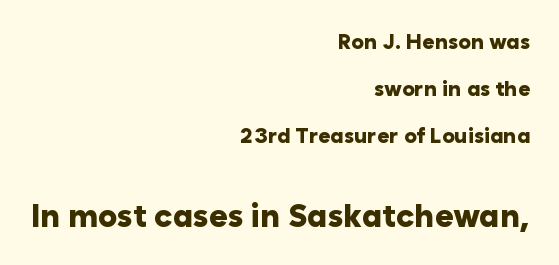
The image shows 32 px heavy sans-serif type, upright; set right-aligned, loose line spacing (2.25x), normal letter spacing, not underlined; the second (bottom) block is 1.52x larger; low stroke contrast and a medium x-height.
